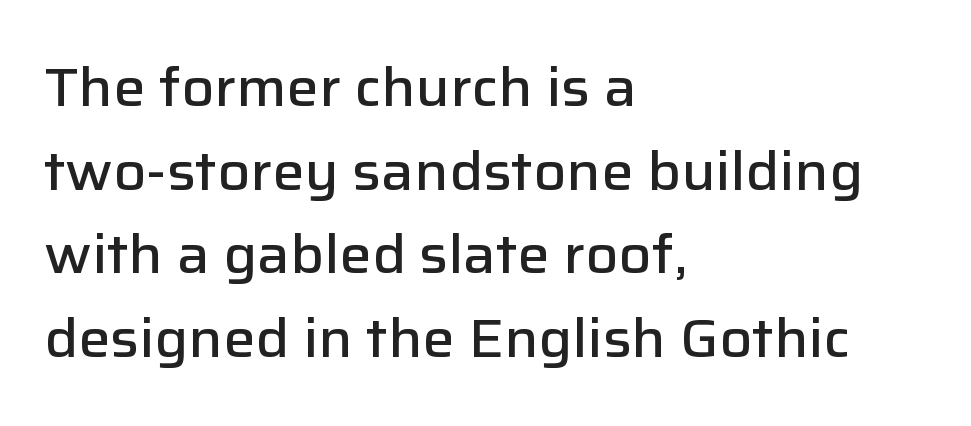
Q: Is the text bold? A: Semi-bold.
Q: Is the text italic (slanted)? A: No, it is upright.
Q: Is the typeface a serif or a sans-serif typeface? A: Sans-serif.
Q: Is the text underlined? A: No.
Q: How is the paragraph aligned? A: Left-aligned.
Q: Is the spacing between letters normal or unusually wide? A: Normal.
Q: Is the spacing between lines tight, normal or loose? A: Normal.
Q: Width (condensed, normal, or wide)? A: Normal.
Q: Stroke contrast? A: Low.
Q: x-height? A: Medium.
Q: Monospaced? A: No.
